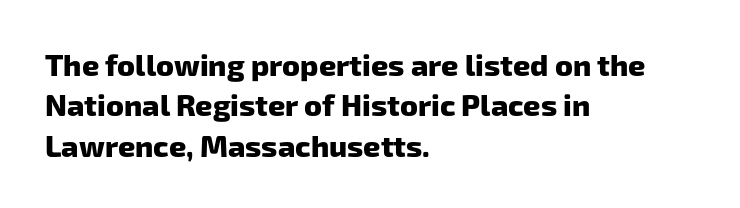
The image shows 30 px heavy sans-serif type; set left-aligned, normal line spacing (1.35x), normal letter spacing, not underlined; low stroke contrast and a medium x-height.
